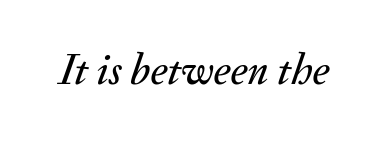
Characters are canted at an angle relative to the baseline's perpendicular. A typesetter would call this proportional, since set widths differ per character. Descender tails drop into unmarked territory. In terms of letterspacing, this is plain default setting.
